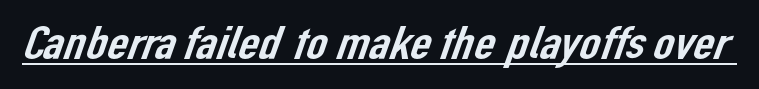
{"serif": "no", "width": "normal", "stroke_contrast": "low", "x_height": "medium", "monospaced": "no", "underline": "yes", "letter_spacing": "normal", "letter_spacing_em": 0.0, "glyph_px": 46}
